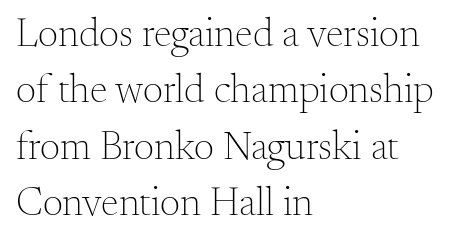
The image shows 40 px light serif type, upright; set left-aligned, normal line spacing (1.41x), normal letter spacing, not underlined; medium stroke contrast and a small x-height.
